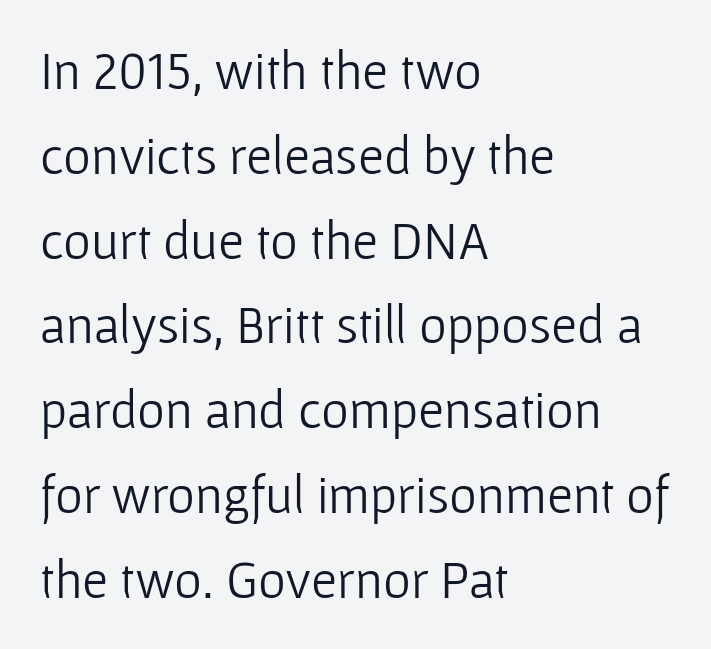
The leading is moderate, giving the passage an even texture. Leftover space on each line is placed entirely after the last word. The glyphs in this specimen are sans serif. The foot of each line stays bare and open. Is this a fixed-width face? No — the glyphs have proportional, varying widths.
